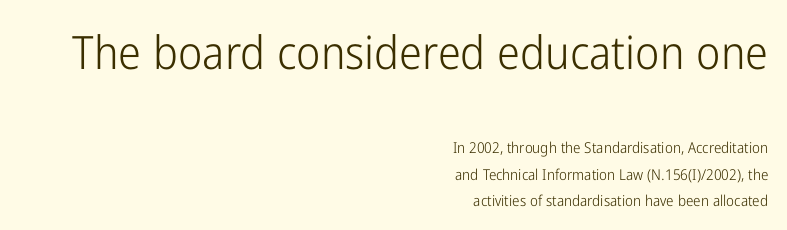
The image shows 46 px light, condensed sans-serif type, upright; set right-aligned, line spacing 1.75x, normal letter spacing, not underlined; the first (top) block is 3.07x larger; low stroke contrast and a medium x-height.
